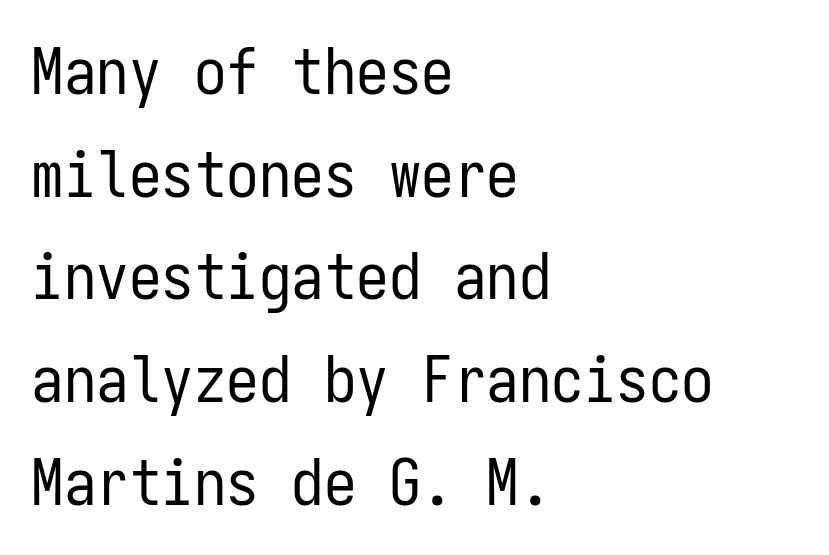
Q: Is the text bold? A: No.
Q: Is the text italic (slanted)? A: No, it is upright.
Q: Is the typeface a serif or a sans-serif typeface? A: Sans-serif.
Q: Is the text underlined? A: No.
Q: How is the paragraph aligned? A: Left-aligned.
Q: Is the spacing between letters normal or unusually wide? A: Normal.
Q: Is the spacing between lines tight, normal or loose? A: Normal.
Q: Width (condensed, normal, or wide)? A: Condensed.
Q: Stroke contrast? A: Low.
Q: x-height? A: Medium.
Q: Monospaced? A: Yes.
